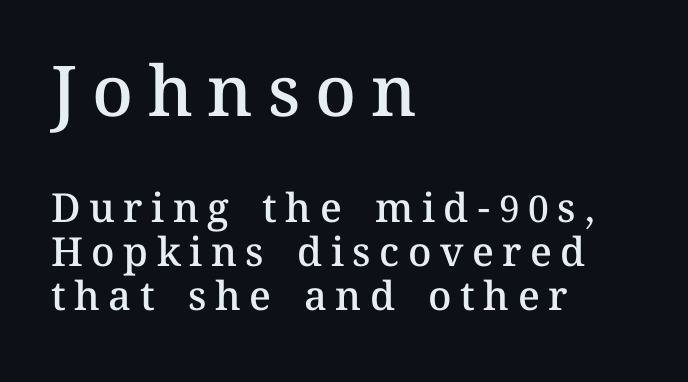
{"italic": "no", "bold": "semi", "weight": "semibold", "width": "normal", "stroke_contrast": "medium", "x_height": "medium", "monospaced": "no", "underline": "no", "align": "left", "line_spacing": "tight", "line_spacing_ratio": 1.11, "letter_spacing": "wide", "letter_spacing_em": 0.21, "larger_block": "first", "size_ratio": 1.75, "glyph_px": 70}
